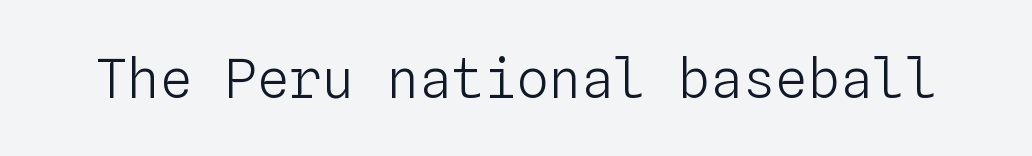
Q: Is the text bold? A: No.
Q: Is the text italic (slanted)? A: No, it is upright.
Q: Is the text underlined? A: No.
Q: Is the spacing between letters normal or unusually wide? A: Normal.
Q: Width (condensed, normal, or wide)? A: Normal.
Q: Stroke contrast? A: Low.
Q: x-height? A: Medium.
Q: Monospaced? A: Yes.
